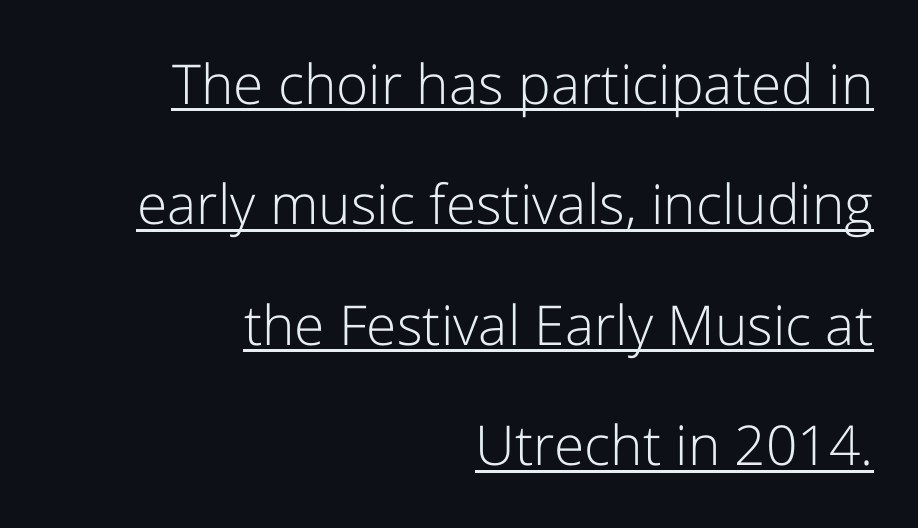
{"serif": "no", "italic": "no", "bold": "no", "weight": "light", "width": "normal", "stroke_contrast": "low", "x_height": "medium", "monospaced": "no", "underline": "yes", "align": "right", "line_spacing": "loose", "line_spacing_ratio": 2.19, "letter_spacing": "normal", "letter_spacing_em": 0.0, "glyph_px": 55}
